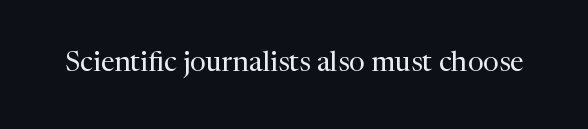
What stands out about the letter spacing? Nothing — it is the standard amount. Vertical strokes here are truly vertical. Anything drawn beneath the words? Only blank space. Is this a fixed-width face? No — the glyphs have proportional, varying widths. The characters display serif detailing at their extremities.
